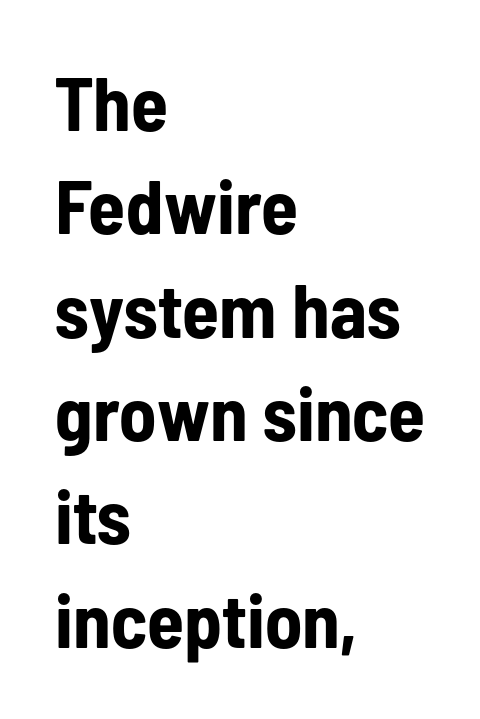
Q: Is the text bold? A: Yes.
Q: Is the text italic (slanted)? A: No, it is upright.
Q: Is the typeface a serif or a sans-serif typeface? A: Sans-serif.
Q: Is the text underlined? A: No.
Q: How is the paragraph aligned? A: Left-aligned.
Q: Is the spacing between letters normal or unusually wide? A: Normal.
Q: Is the spacing between lines tight, normal or loose? A: Normal.
Q: Width (condensed, normal, or wide)? A: Condensed.
Q: Stroke contrast? A: Low.
Q: x-height? A: Medium.
Q: Monospaced? A: No.
